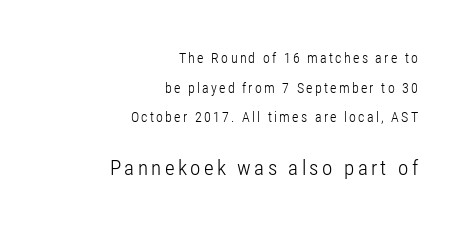
The image shows 21 px text type, upright; set right-aligned, loose line spacing (2.11x), not underlined; the second (bottom) block is 1.5x larger.
